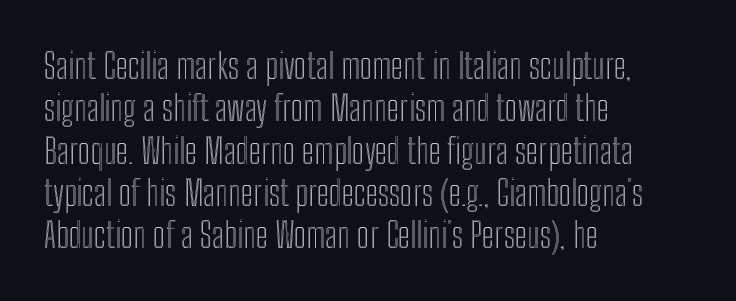
Tracking here is standard; glyphs follow each other at the usual distance. The space directly below the letters is spotless. Varying glyph widths throughout — classic text-font behaviour. Every row of glyphs begins at an identical x-position on the left. The axis of the letterforms is exactly vertical.
